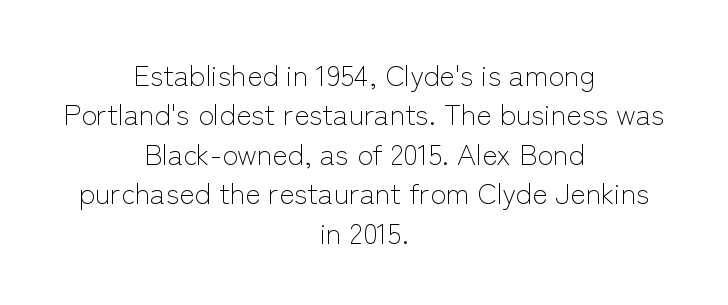
Q: Is the text bold? A: No.
Q: Is the text italic (slanted)? A: No, it is upright.
Q: Is the typeface a serif or a sans-serif typeface? A: Sans-serif.
Q: Is the text underlined? A: No.
Q: How is the paragraph aligned? A: Centered.
Q: Is the spacing between letters normal or unusually wide? A: Normal.
Q: Is the spacing between lines tight, normal or loose? A: Normal.
Q: Width (condensed, normal, or wide)? A: Normal.
Q: Stroke contrast? A: Low.
Q: x-height? A: Medium.
Q: Monospaced? A: No.
